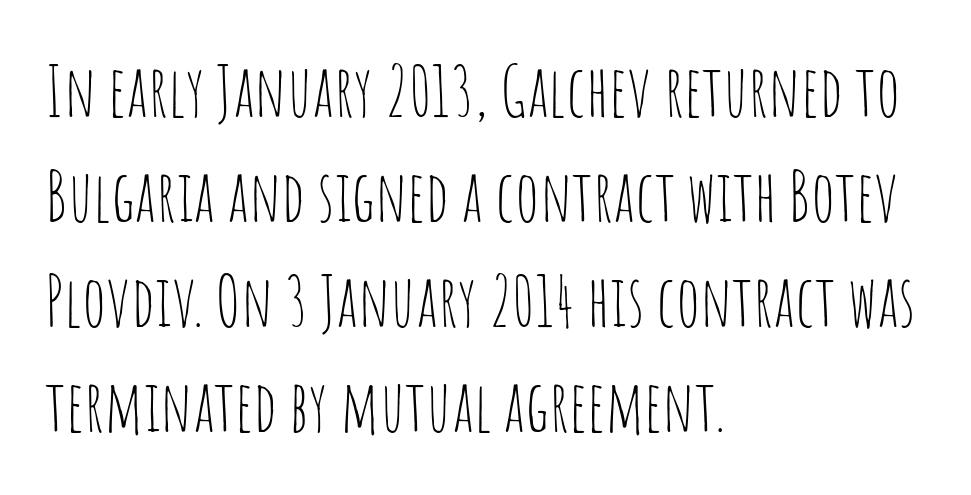
This reads as an unemphasized weight, regular at the heaviest. Horizontal bands of white between lines are of average thickness. Does extra space separate the letters? No, they use regular spacing. The rag falls on the right side of this text block. Only glyphs here, with clear space below each row. In terms of posture, this sample is upright.
